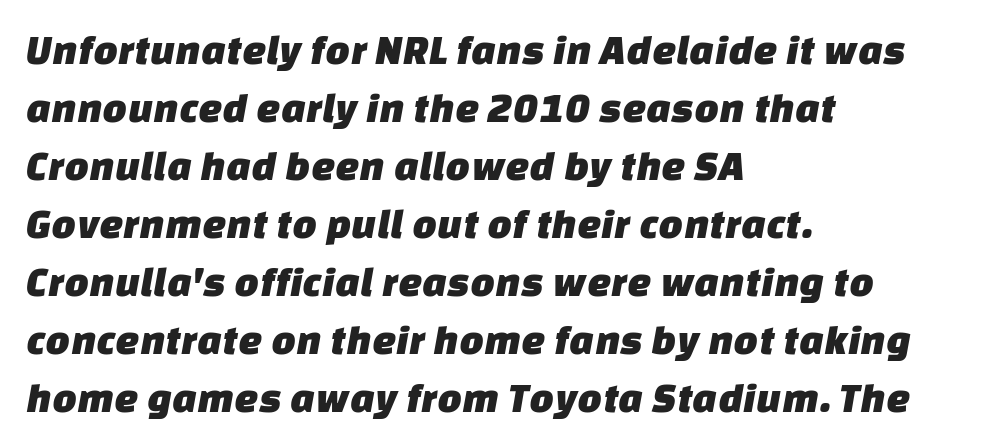
Vertical spacing — default. Spacing verdict: proportional, widths tailored to each character. Note: no serifs on the glyphs. The rendering keeps characters at their native spacing.
